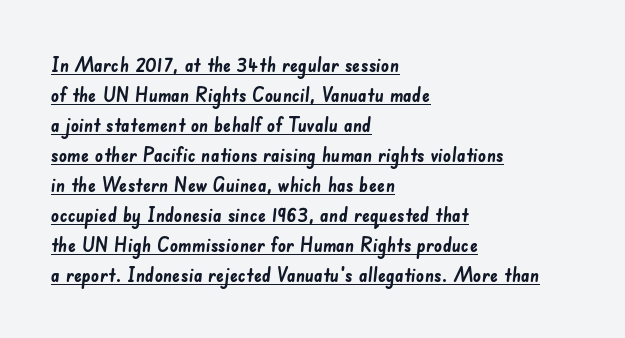
{"bold": "yes", "underline": "yes", "align": "left", "line_spacing": "normal", "line_spacing_ratio": 1.5, "letter_spacing": "normal", "letter_spacing_em": 0.0, "glyph_px": 20}
